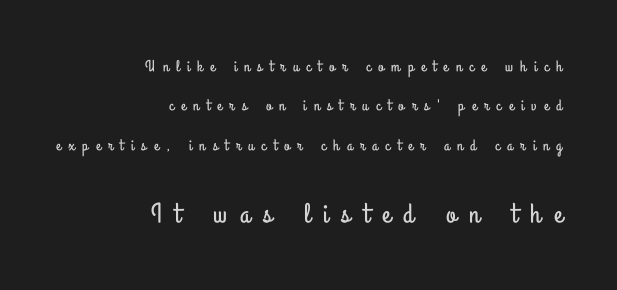
The image shows 28 px condensed sans-serif type, upright; set right-aligned, loose line spacing (2.46x), unusually wide letter spacing (+0.47 em), not underlined; the second (bottom) block is 1.75x larger; low stroke contrast and a small x-height.
